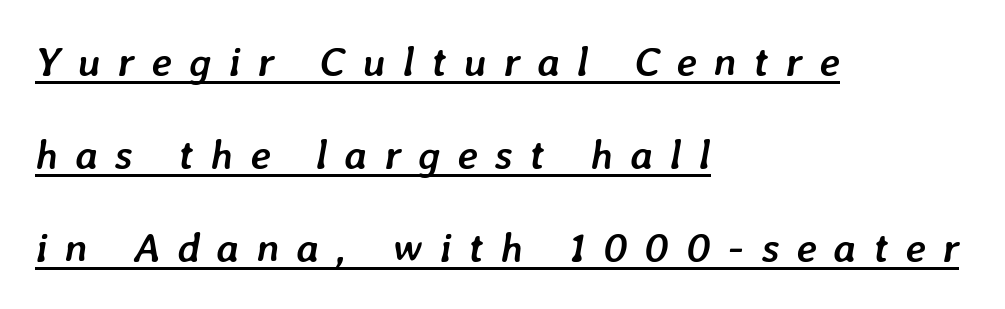
If you measured baseline to baseline, you'd find a long distance. Layout note: lines flush left. The words here are underlined. Display-style spreading of the glyphs; the letterfit is very open. When letters slant like this, we call the style italic.
